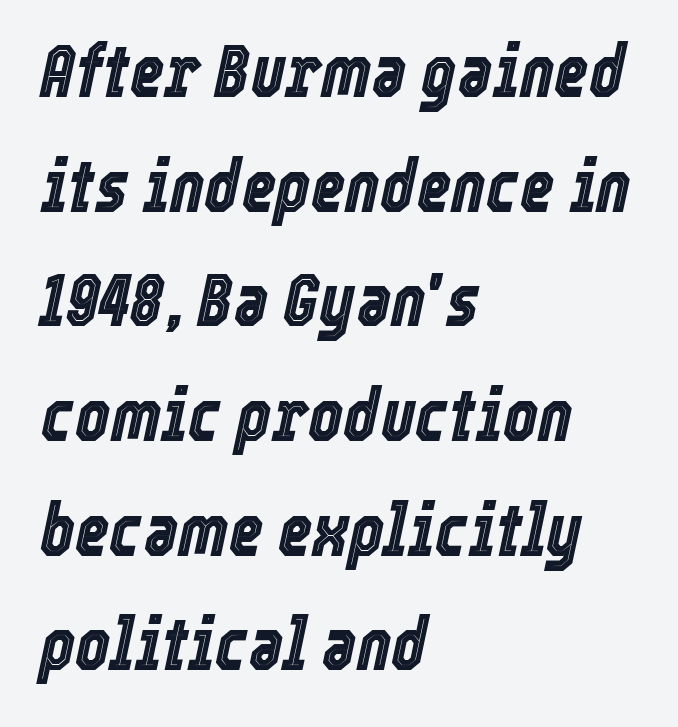
Check under the words: just untouched page. A typesetter would call this leading conventional body-copy spacing. You can tell it's italic because the verticals aren't actually vertical. The passage shown is typed in a proportional face where columns would drift. Line beginnings align vertically; line endings do not. Short note: letters normally spaced.
